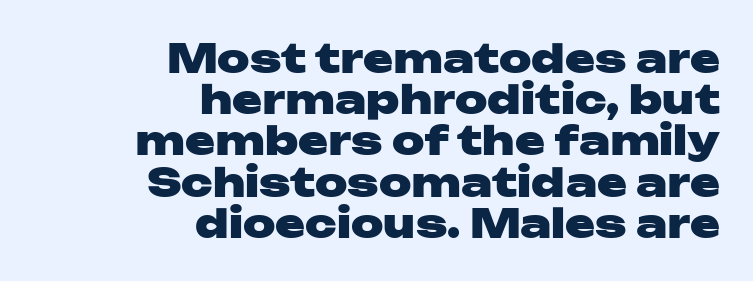
The letters carry no serifs — their stems end cleanly without finishing strokes. If you measured baseline to baseline, you'd find a short distance. Character widths vary here, with narrow letters taking less room than wide ones. Italic? Not at all — the glyphs are vertical. Weight: bold. Alignment: flush right.
